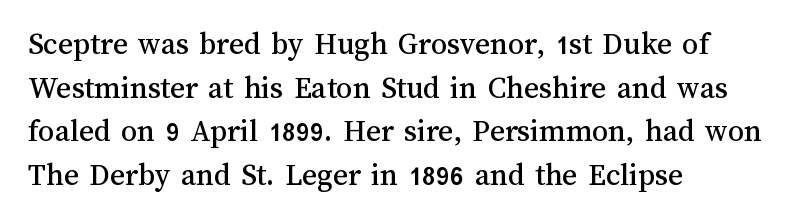
{"italic": "no", "width": "normal", "stroke_contrast": "medium", "x_height": "medium", "monospaced": "no", "underline": "no", "align": "left", "line_spacing": "normal", "line_spacing_ratio": 1.36, "letter_spacing": "normal", "letter_spacing_em": 0.0, "glyph_px": 32}
